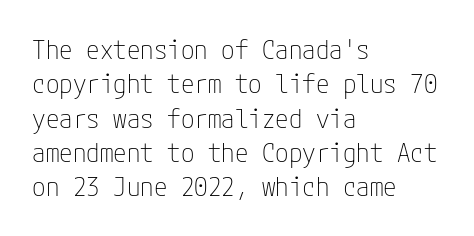
The letterforms sit at book weight or below. Honestly, the letter spacing is just normal — you wouldn't notice it. The type sits square on the baseline with zero lean. Unmarked baselines from the first word to the last. The text block is weighted toward the left margin, trailing off unevenly rightward. The designer left line spacing at the default.
